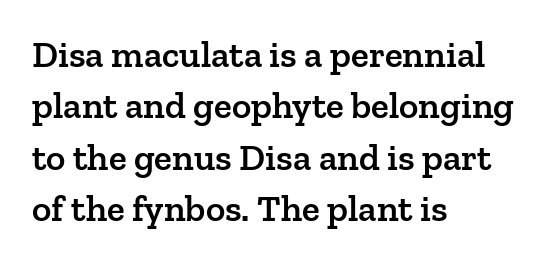
Weight: semibold (demi). Is the letter spacing exaggerated? No — it looks like the ordinary default. Underline: absent. The letters advance in unequal steps, a hallmark of proportional type. The typography opts for an upright posture over an oblique one.
